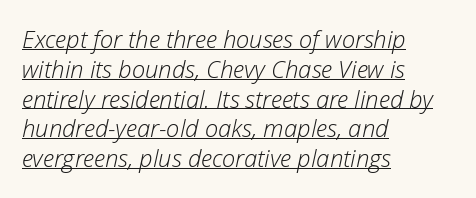
{"italic": "yes", "lean": "right", "slant_degrees": 12, "bold": "no", "underline": "yes", "align": "left", "line_spacing_ratio": 1.24, "letter_spacing": "normal", "letter_spacing_em": 0.0, "glyph_px": 24}
